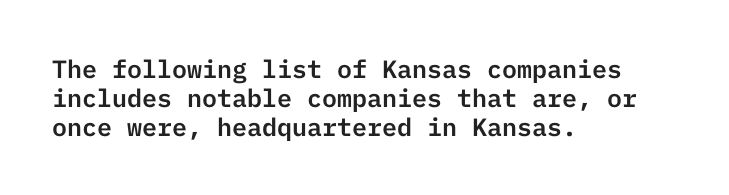
Q: Is the text italic (slanted)? A: No, it is upright.
Q: Is the text underlined? A: No.
Q: How is the paragraph aligned? A: Left-aligned.
Q: Is the spacing between letters normal or unusually wide? A: Normal.
